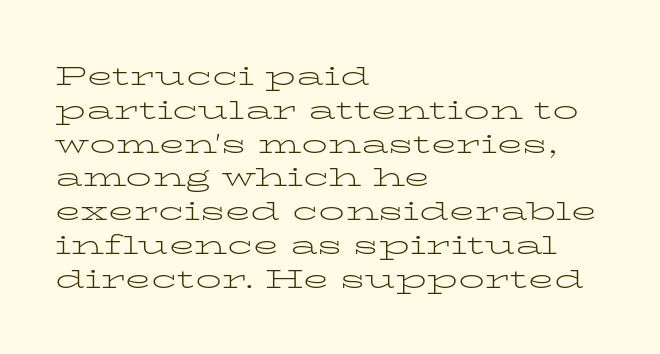
Q: Is the text bold? A: No.
Q: Is the text italic (slanted)? A: No, it is upright.
Q: Is the text underlined? A: No.
Q: How is the paragraph aligned? A: Left-aligned.
Q: Is the spacing between letters normal or unusually wide? A: Normal.
Q: Is the spacing between lines tight, normal or loose? A: Normal.
